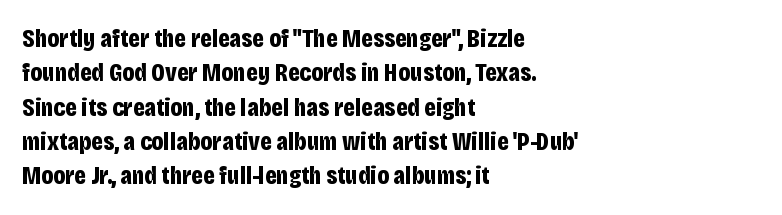
The image shows 26 px bold type, upright; set left-aligned, normal line spacing (1.32x), normal letter spacing, not underlined.
